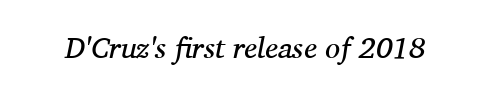
The image shows 30 px regular-weight serif type, italic (leaning right); set normal letter spacing, not underlined; medium stroke contrast and a medium x-height.
